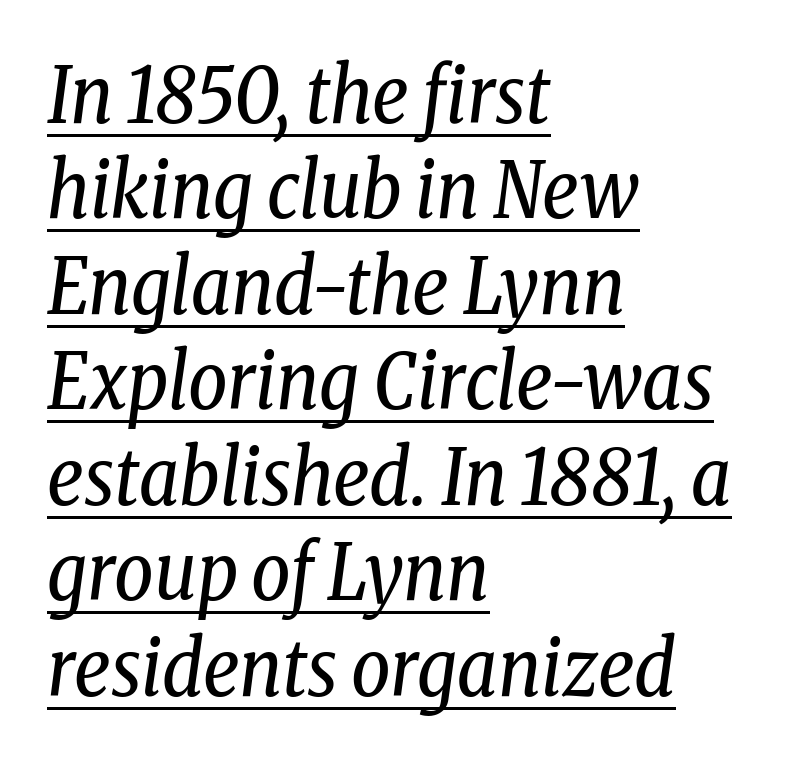
{"serif": "yes", "italic": "yes", "lean": "right", "slant_degrees": 8, "bold": "no", "weight": "regular", "width": "condensed", "stroke_contrast": "low", "x_height": "medium", "monospaced": "no", "underline": "yes", "align": "left", "line_spacing_ratio": 1.24, "letter_spacing": "normal", "letter_spacing_em": 0.0, "glyph_px": 77}
